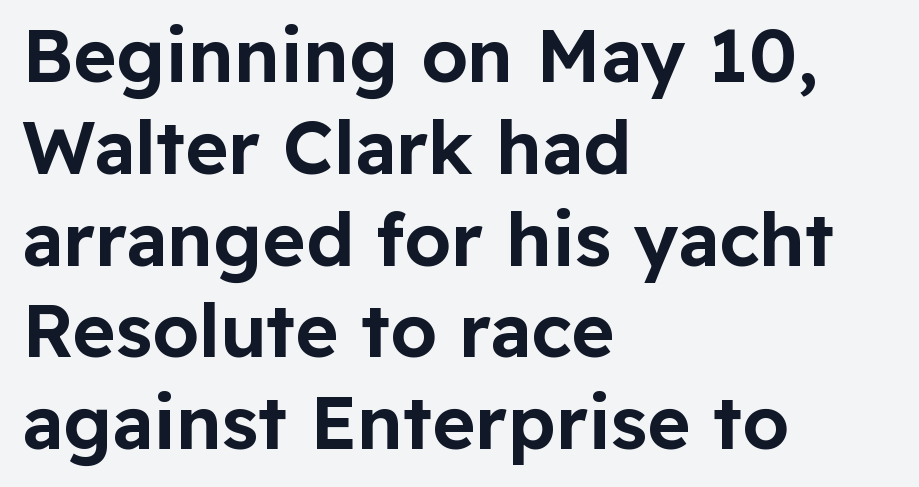
{"serif": "no", "italic": "no", "width": "normal", "stroke_contrast": "low", "x_height": "medium", "monospaced": "no", "underline": "no", "align": "left", "line_spacing_ratio": 1.24, "letter_spacing": "normal", "letter_spacing_em": 0.0, "glyph_px": 74}
